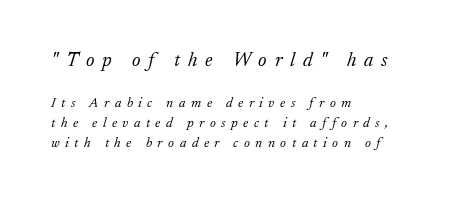
Underline: absent. The characters are drawn with everyday or finer stroke widths. Reading down the column, the eye jumps a familiar distance to each next line. Which chunk is bigger? The first one — the top block dwarfs the bottom. The passage shown leans; its letterforms are oblique.
